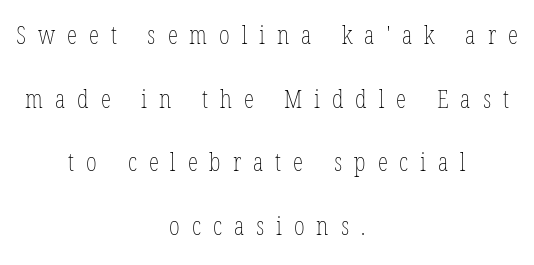
The image shows 26 px text type, upright; set centered, loose line spacing (2.45x), unusually wide letter spacing (+0.46 em), not underlined.
